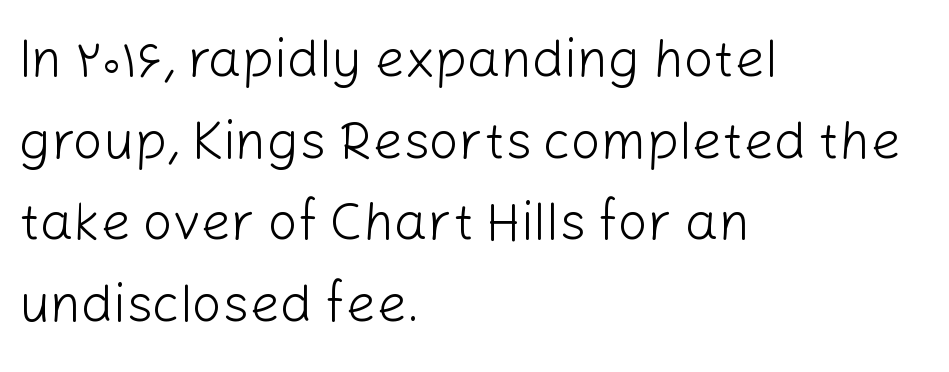
The image shows 53 px light sans-serif type, upright; set left-aligned, normal line spacing (1.54x), normal letter spacing, not underlined; low stroke contrast and a medium x-height.
